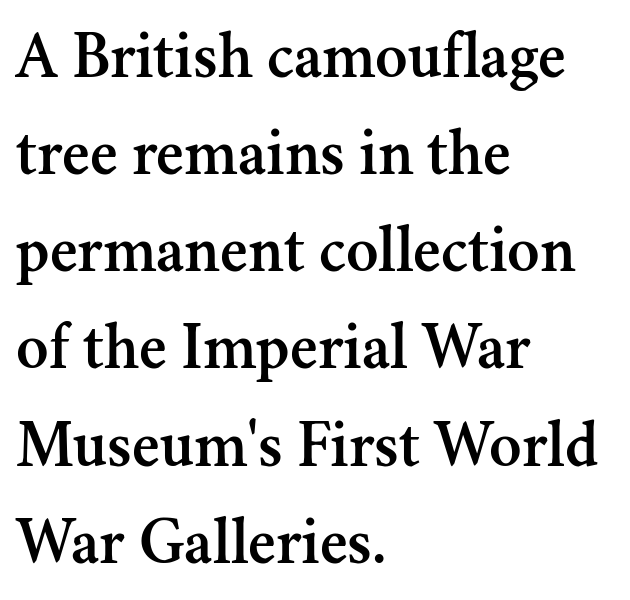
{"serif": "yes", "italic": "no", "width": "normal", "stroke_contrast": "medium", "x_height": "small", "monospaced": "no", "underline": "no", "align": "left", "line_spacing": "normal", "line_spacing_ratio": 1.45, "letter_spacing": "normal", "letter_spacing_em": 0.0, "glyph_px": 67}
